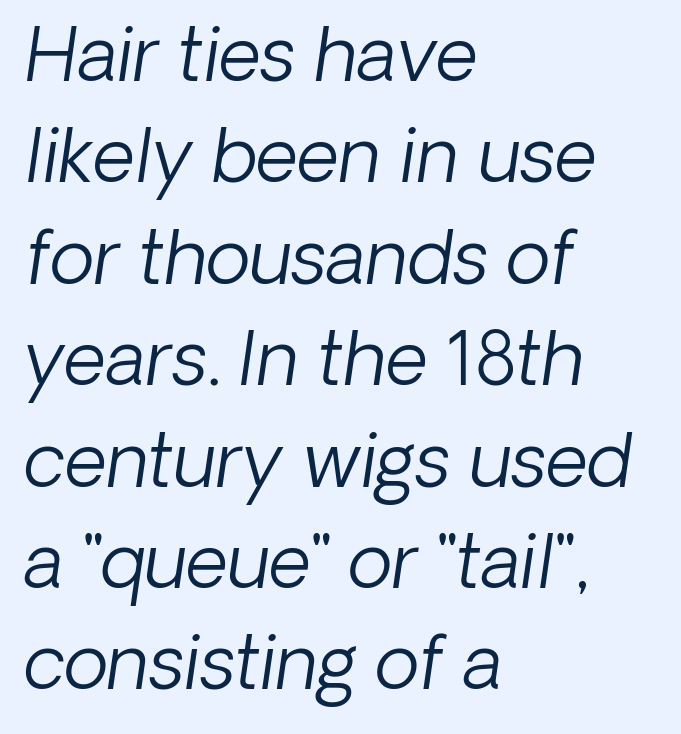
The image shows 74 px light type, italic (leaning right); set left-aligned, normal line spacing (1.37x), normal letter spacing, not underlined; low stroke contrast and a medium x-height.
